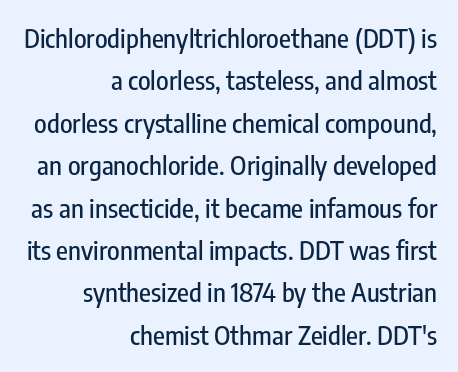
Q: Is the text italic (slanted)? A: No, it is upright.
Q: Is the text underlined? A: No.
Q: How is the paragraph aligned? A: Right-aligned.
Q: Is the spacing between letters normal or unusually wide? A: Normal.
Q: Is the spacing between lines tight, normal or loose? A: Normal.
